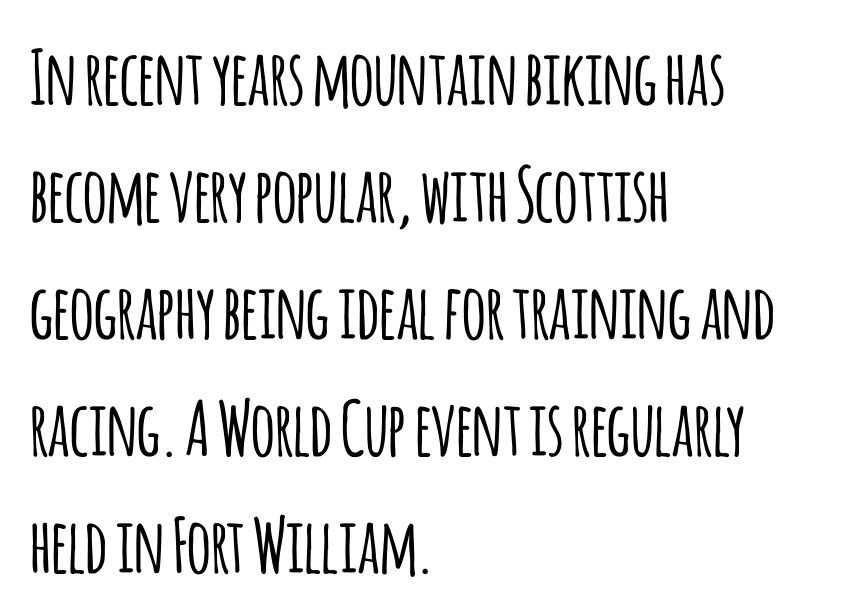
Q: Is the text italic (slanted)? A: No, it is upright.
Q: Is the typeface a serif or a sans-serif typeface? A: Sans-serif.
Q: Is the text underlined? A: No.
Q: How is the paragraph aligned? A: Left-aligned.
Q: Is the spacing between letters normal or unusually wide? A: Normal.
Q: Is the spacing between lines tight, normal or loose? A: Normal.
Q: Width (condensed, normal, or wide)? A: Condensed.
Q: Stroke contrast? A: Low.
Q: x-height? A: Large.
Q: Monospaced? A: No.
